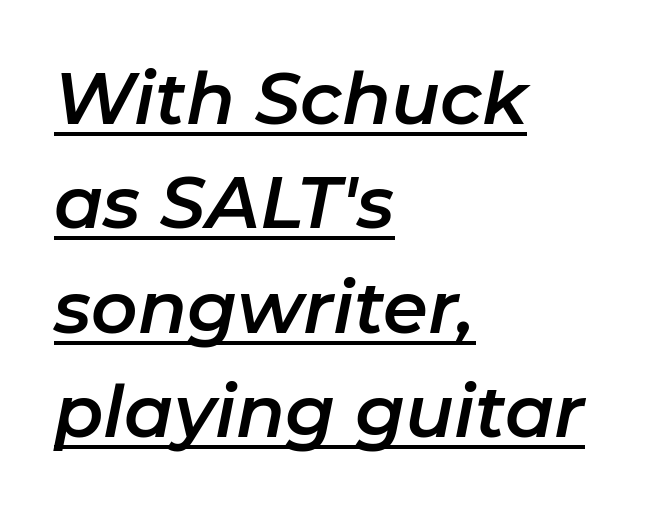
The image shows 72 px text type, italic (leaning right); set left-aligned, normal line spacing (1.45x), normal letter spacing, underlined; low stroke contrast and a medium x-height.
